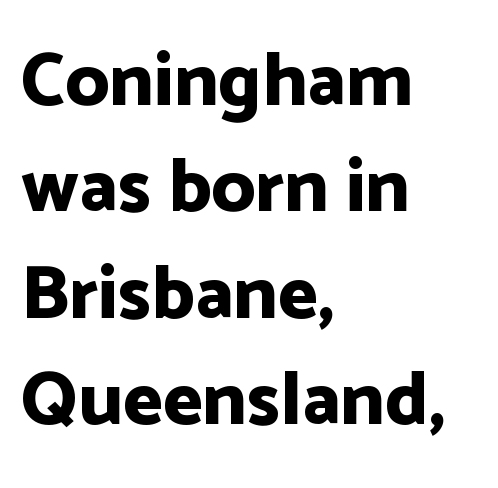
The image shows 76 px bold sans-serif type, upright; set left-aligned, normal line spacing (1.4x), normal letter spacing, not underlined; low stroke contrast and a medium x-height.
